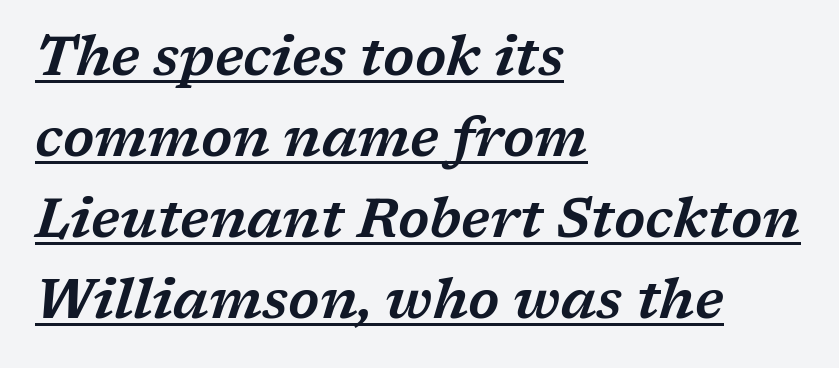
The image shows 54 px wide serif type, italic (leaning right); set left-aligned, normal line spacing (1.5x), normal letter spacing, underlined; low stroke contrast and a medium x-height.
